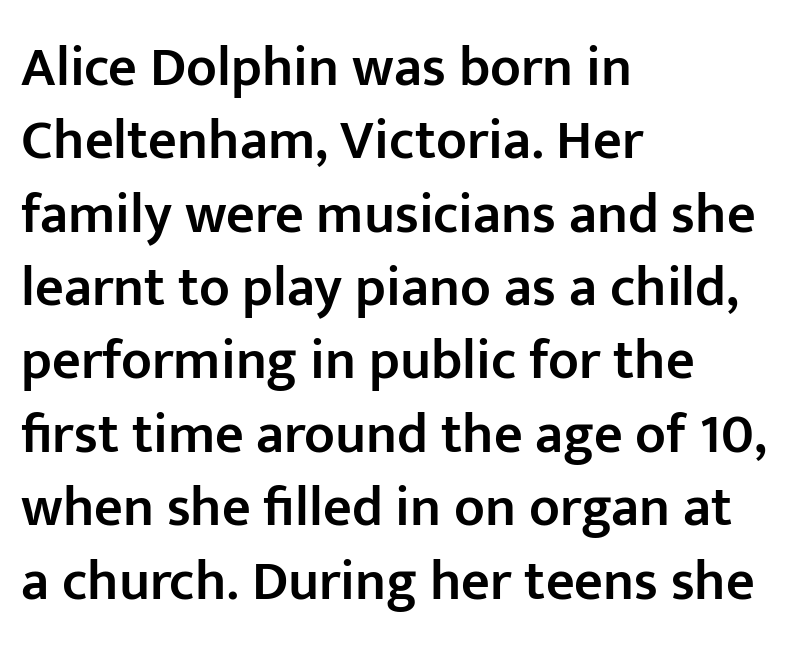
{"serif": "no", "italic": "no", "bold": "semi", "weight": "semibold", "width": "normal", "stroke_contrast": "low", "x_height": "medium", "monospaced": "no", "underline": "no", "align": "left", "line_spacing": "normal", "line_spacing_ratio": 1.31, "letter_spacing": "normal", "letter_spacing_em": 0.0, "glyph_px": 56}
